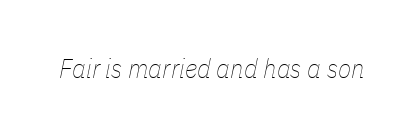
{"italic": "yes", "lean": "right", "slant_degrees": 11, "bold": "no", "underline": "no", "letter_spacing": "normal", "letter_spacing_em": 0.0, "glyph_px": 27}
